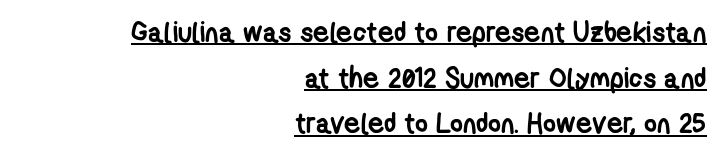
{"serif": "no", "bold": "yes", "weight": "semibold", "width": "condensed", "stroke_contrast": "low", "x_height": "medium", "monospaced": "no", "underline": "yes", "align": "right", "line_spacing": "normal", "line_spacing_ratio": 1.63, "letter_spacing": "normal", "letter_spacing_em": 0.0, "glyph_px": 28}
